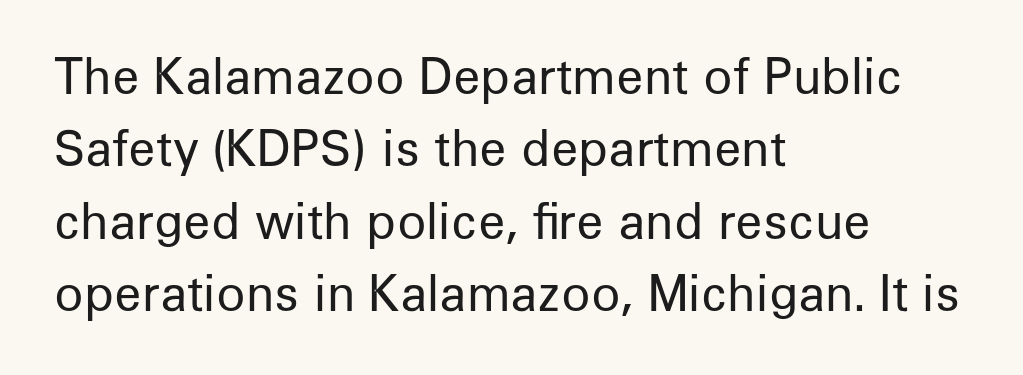
{"serif": "no", "italic": "no", "bold": "no", "weight": "regular", "width": "normal", "stroke_contrast": "low", "x_height": "medium", "monospaced": "no", "underline": "no", "align": "left", "line_spacing": "normal", "line_spacing_ratio": 1.51, "letter_spacing": "normal", "letter_spacing_em": 0.0, "glyph_px": 48}
